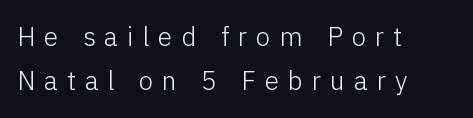
Q: Is the text bold? A: No.
Q: Is the text italic (slanted)? A: No, it is upright.
Q: Is the text underlined? A: No.
Q: How is the paragraph aligned? A: Left-aligned.
Q: Is the spacing between letters normal or unusually wide? A: Unusually wide.
Q: Is the spacing between lines tight, normal or loose? A: Normal.
